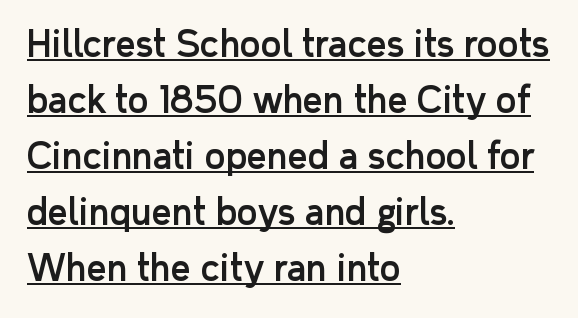
Q: Is the text italic (slanted)? A: No, it is upright.
Q: Is the typeface a serif or a sans-serif typeface? A: Sans-serif.
Q: Is the text underlined? A: Yes.
Q: How is the paragraph aligned? A: Left-aligned.
Q: Is the spacing between letters normal or unusually wide? A: Normal.
Q: Is the spacing between lines tight, normal or loose? A: Normal.
Q: Width (condensed, normal, or wide)? A: Normal.
Q: Stroke contrast? A: Low.
Q: x-height? A: Medium.
Q: Monospaced? A: No.
